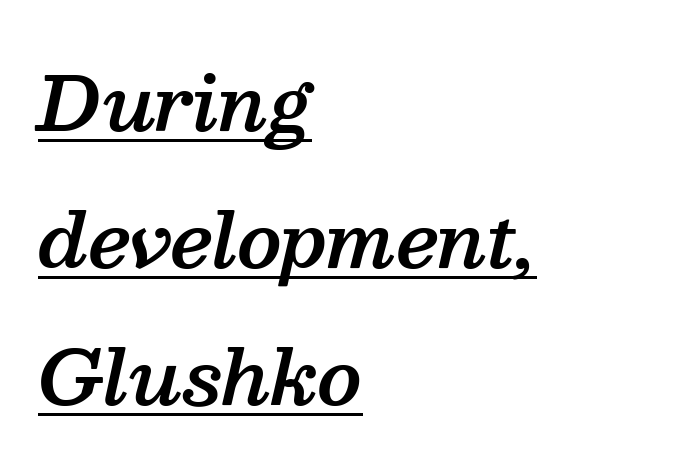
{"serif": "yes", "italic": "yes", "lean": "right", "slant_degrees": 13, "bold": "semi", "weight": "semibold", "width": "normal", "stroke_contrast": "medium", "x_height": "medium", "monospaced": "no", "underline": "yes", "align": "left", "line_spacing_ratio": 1.85, "letter_spacing": "normal", "letter_spacing_em": 0.0, "glyph_px": 74}
